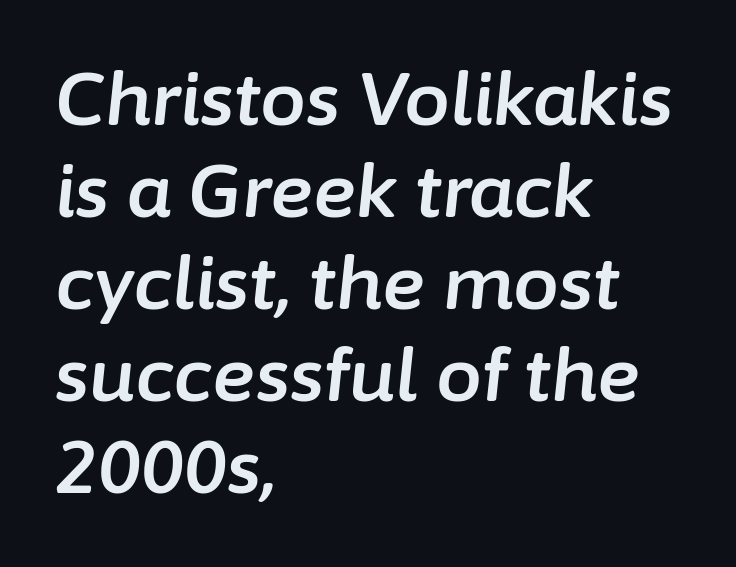
Alignment: flush left. The type is set solid horizontally, with unmodified tracking. The face used here has a pronounced slope to its letters. Does the leading feel generous? No, just average. Is this a fixed-width face? No — the glyphs have proportional, varying widths.
